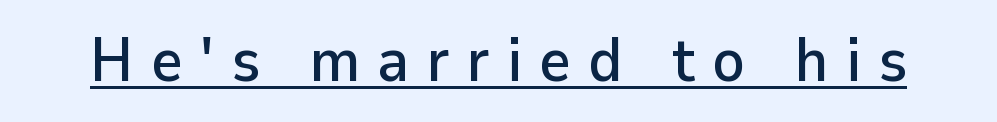
{"serif": "no", "italic": "no", "width": "normal", "stroke_contrast": "low", "x_height": "medium", "monospaced": "no", "underline": "yes", "letter_spacing": "wide", "letter_spacing_em": 0.28, "glyph_px": 61}
